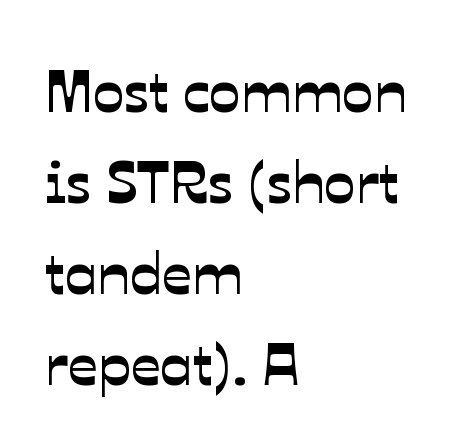
Q: Is the typeface a serif or a sans-serif typeface? A: Sans-serif.
Q: Is the text underlined? A: No.
Q: How is the paragraph aligned? A: Left-aligned.
Q: Is the spacing between letters normal or unusually wide? A: Normal.
Q: Is the spacing between lines tight, normal or loose? A: Normal.
Q: Width (condensed, normal, or wide)? A: Normal.
Q: Stroke contrast? A: Low.
Q: x-height? A: Medium.
Q: Monospaced? A: No.
